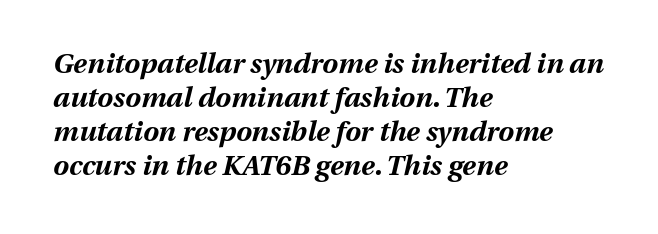
Q: Is the text bold? A: Yes.
Q: Is the text italic (slanted)? A: Yes, it leans right by about 13 degrees.
Q: Is the text underlined? A: No.
Q: How is the paragraph aligned? A: Left-aligned.
Q: Is the spacing between letters normal or unusually wide? A: Normal.
Q: Width (condensed, normal, or wide)? A: Normal.
Q: Stroke contrast? A: Medium.
Q: x-height? A: Medium.
Q: Monospaced? A: No.
